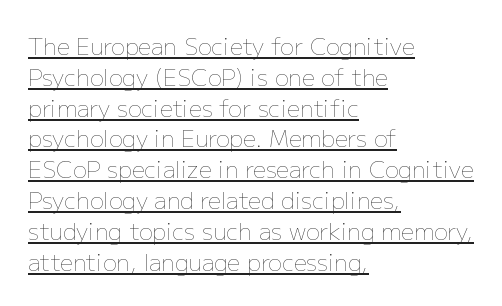
The image shows 23 px text type, upright; set left-aligned, normal line spacing (1.34x), normal letter spacing, underlined.
